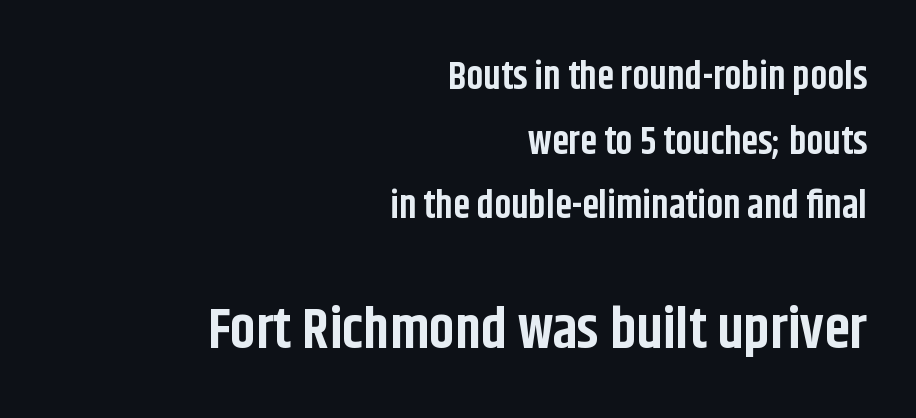
The image shows 57 px bold, condensed sans-serif type, upright; set right-aligned, normal line spacing (1.7x), normal letter spacing, not underlined; the second (bottom) block is 1.5x larger; low stroke contrast and a large x-height.
